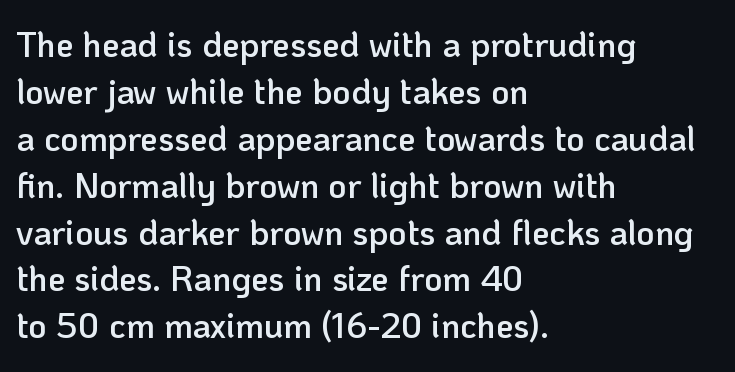
{"serif": "no", "italic": "no", "bold": "semi", "weight": "semibold", "width": "normal", "stroke_contrast": "low", "x_height": "medium", "monospaced": "no", "underline": "no", "align": "left", "line_spacing": "normal", "line_spacing_ratio": 1.34, "letter_spacing": "normal", "letter_spacing_em": 0.0, "glyph_px": 35}
